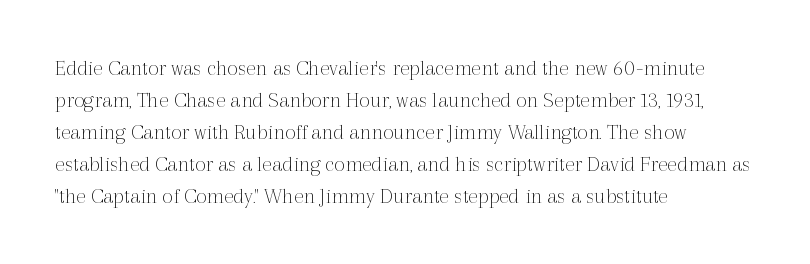
Caption: standard tracking, unaltered. Does the leading feel generous? No, just average. The lines are quadded left. Check the space under the baseline: it is left empty.
